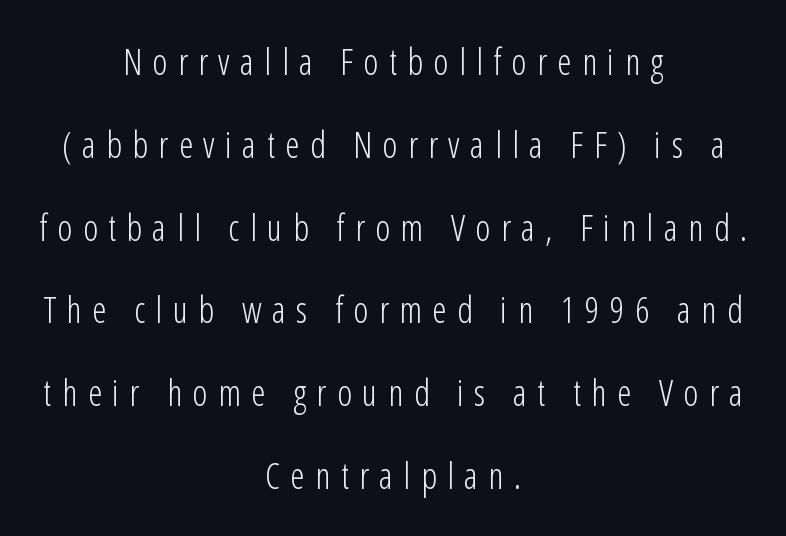
Q: Is the text bold? A: No.
Q: Is the text italic (slanted)? A: No, it is upright.
Q: Is the typeface a serif or a sans-serif typeface? A: Sans-serif.
Q: Is the text underlined? A: No.
Q: How is the paragraph aligned? A: Centered.
Q: Is the spacing between letters normal or unusually wide? A: Unusually wide.
Q: Is the spacing between lines tight, normal or loose? A: Loose.
Q: Width (condensed, normal, or wide)? A: Condensed.
Q: Stroke contrast? A: Low.
Q: x-height? A: Medium.
Q: Monospaced? A: No.
